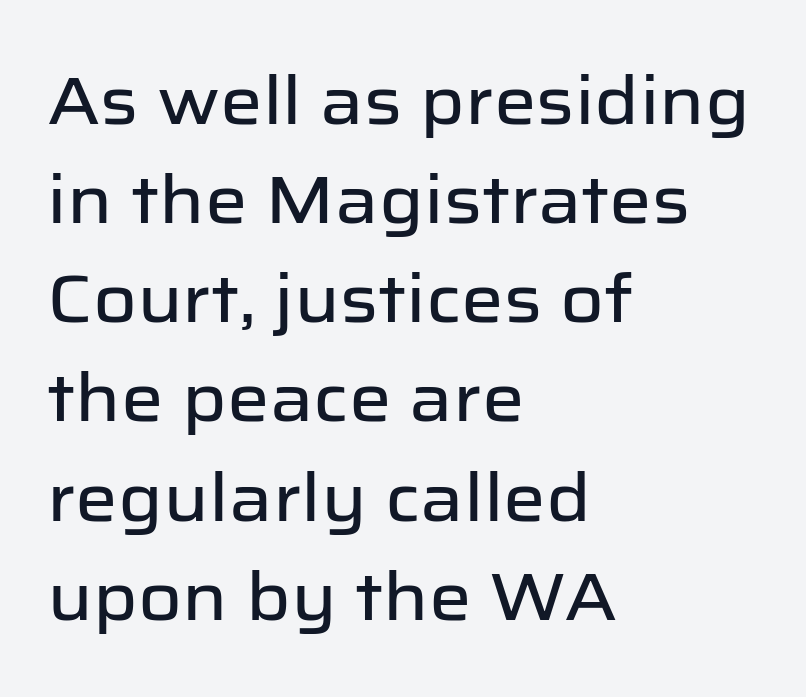
{"serif": "no", "italic": "no", "width": "normal", "stroke_contrast": "low", "x_height": "medium", "monospaced": "no", "underline": "no", "align": "left", "line_spacing": "normal", "line_spacing_ratio": 1.48, "letter_spacing": "normal", "letter_spacing_em": 0.0, "glyph_px": 67}
